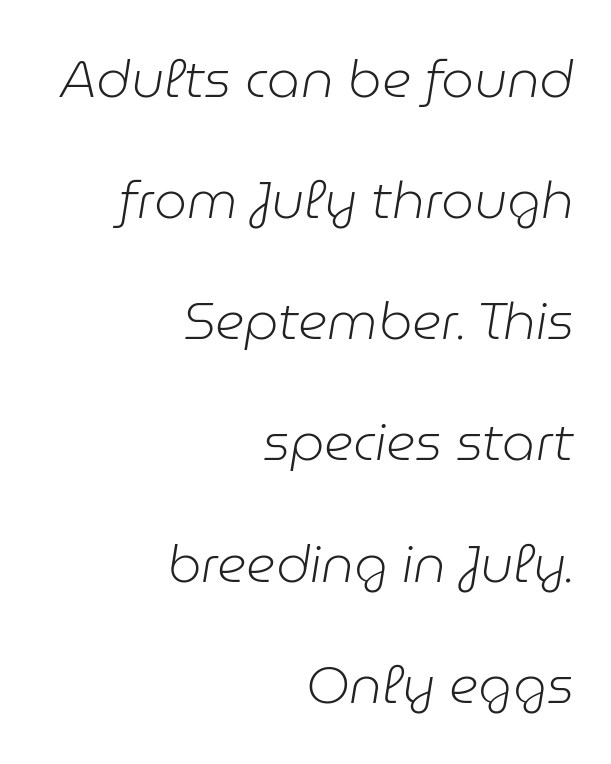
Q: Is the text bold? A: No.
Q: Is the text italic (slanted)? A: Yes, it leans right by about 9 degrees.
Q: Is the text underlined? A: No.
Q: How is the paragraph aligned? A: Right-aligned.
Q: Is the spacing between letters normal or unusually wide? A: Normal.
Q: Is the spacing between lines tight, normal or loose? A: Loose.
Q: Width (condensed, normal, or wide)? A: Normal.
Q: Stroke contrast? A: Low.
Q: x-height? A: Medium.
Q: Monospaced? A: No.
